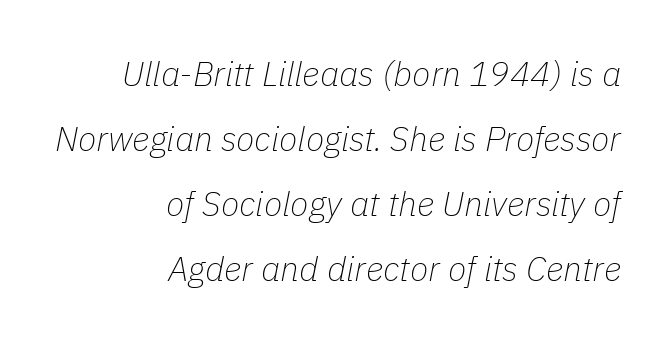
The image shows 34 px thin type, italic (leaning right); set right-aligned, loose line spacing (1.91x), normal letter spacing, not underlined; low stroke contrast and a medium x-height.
